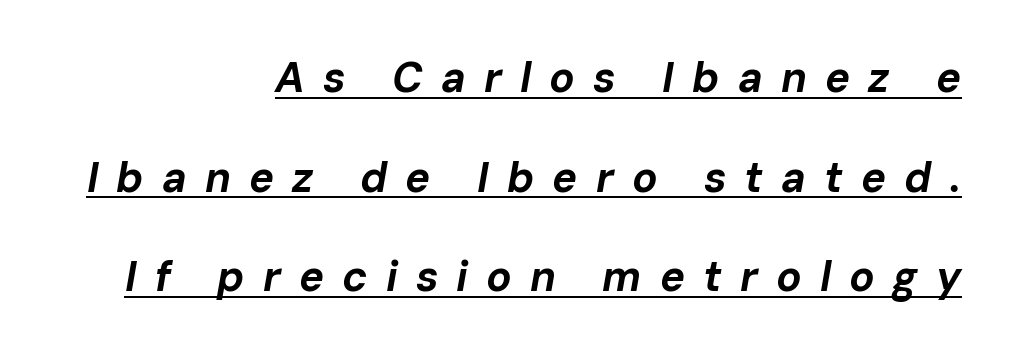
{"italic": "yes", "lean": "right", "slant_degrees": 10, "bold": "yes", "weight": "bold", "width": "normal", "stroke_contrast": "low", "x_height": "medium", "monospaced": "no", "underline": "yes", "align": "right", "line_spacing": "loose", "line_spacing_ratio": 2.37, "letter_spacing": "wide", "letter_spacing_em": 0.43, "glyph_px": 42}
